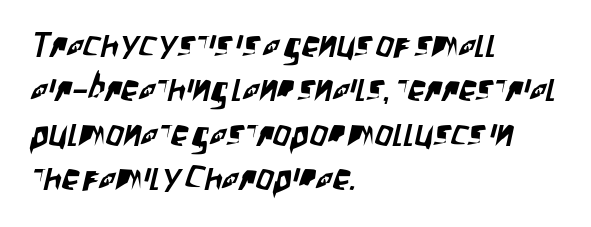
The image shows 35 px condensed sans-serif type; set left-aligned, normal line spacing (1.27x), normal letter spacing, not underlined; low stroke contrast and a large x-height.
